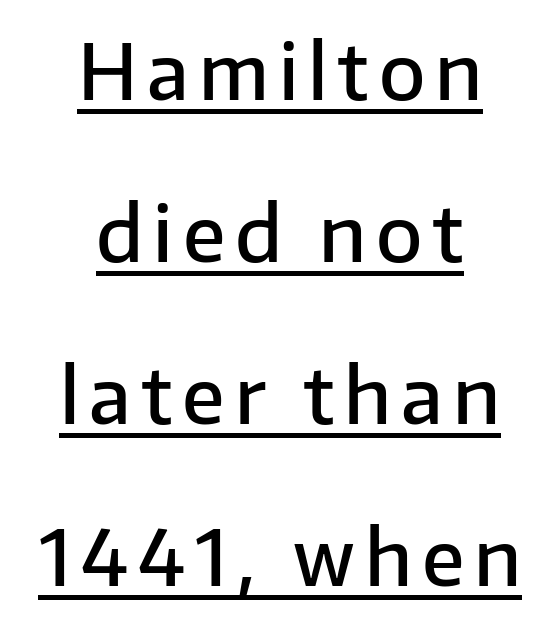
The image shows 76 px semibold sans-serif type, upright; set centered, loose line spacing (2.13x), underlined; low stroke contrast and a medium x-height.
